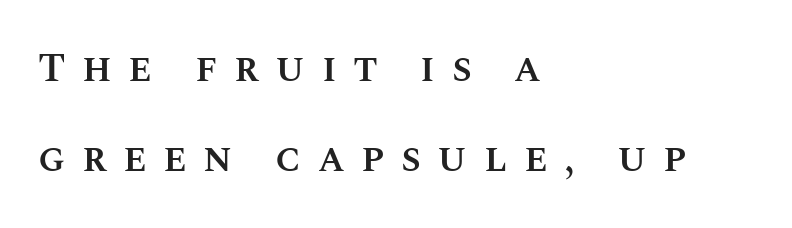
{"italic": "no", "bold": "semi", "weight": "semibold", "width": "normal", "stroke_contrast": "medium", "x_height": "large", "monospaced": "no", "underline": "no", "align": "left", "line_spacing": "loose", "line_spacing_ratio": 2.24, "letter_spacing": "wide", "letter_spacing_em": 0.41, "glyph_px": 40}
